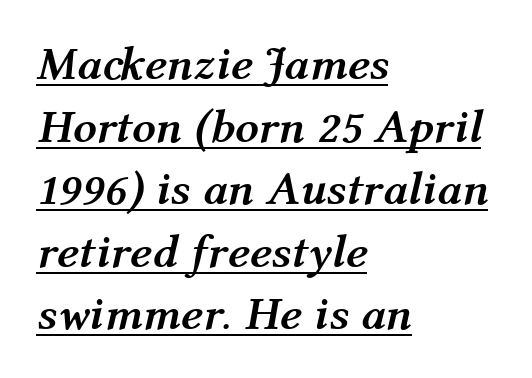
Q: Is the text bold? A: Yes.
Q: Is the text italic (slanted)? A: Yes, it leans right by about 12 degrees.
Q: Is the text underlined? A: Yes.
Q: How is the paragraph aligned? A: Left-aligned.
Q: Is the spacing between letters normal or unusually wide? A: Normal.
Q: Is the spacing between lines tight, normal or loose? A: Normal.
Q: Width (condensed, normal, or wide)? A: Normal.
Q: Stroke contrast? A: Medium.
Q: x-height? A: Medium.
Q: Monospaced? A: No.
